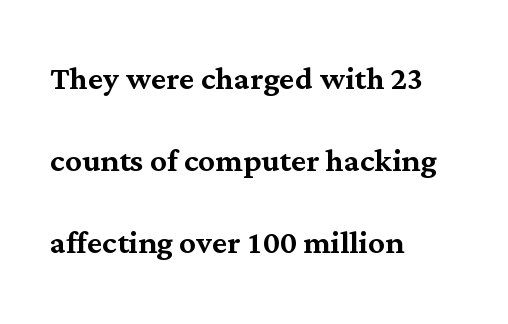
The image shows 41 px serif type, upright; set left-aligned, loose line spacing (2.0x), normal letter spacing, not underlined; medium stroke contrast and a medium x-height.
